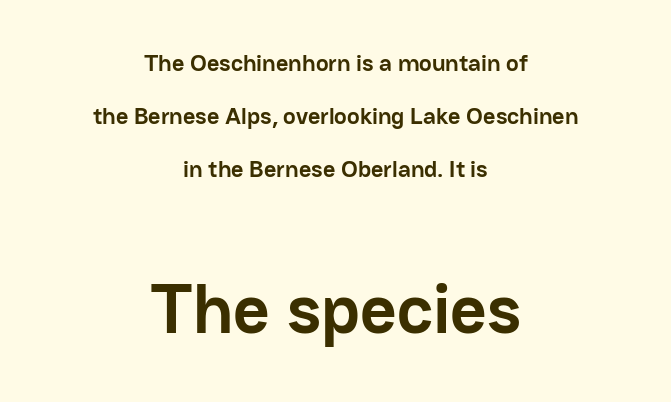
In terms of letterform style, serifs are entirely absent. You can tell it's not italic because the verticals are truly vertical. A typesetter would call this proportional, since set widths differ per character. Alignment: centered. Heft: maximum for text — a bold.
